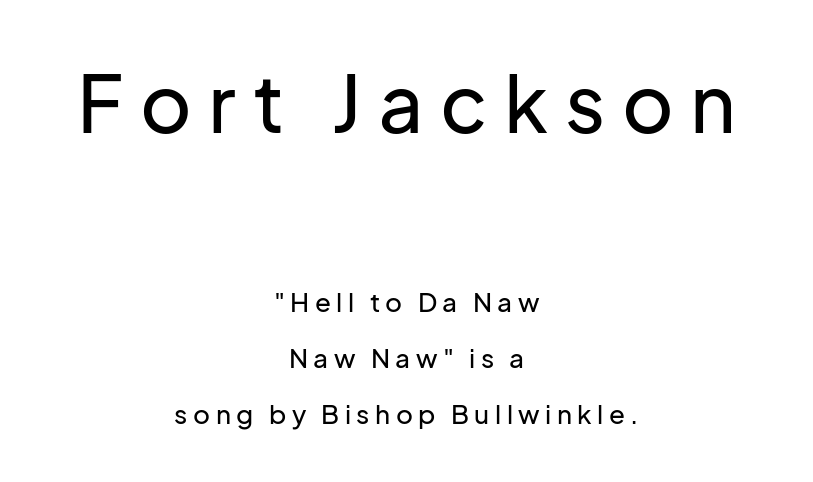
Q: Is the text italic (slanted)? A: No, it is upright.
Q: Is the typeface a serif or a sans-serif typeface? A: Sans-serif.
Q: Is the text underlined? A: No.
Q: How is the paragraph aligned? A: Centered.
Q: Is the spacing between letters normal or unusually wide? A: Unusually wide.
Q: Is the spacing between lines tight, normal or loose? A: Loose.
Q: Which block of text is set in a larger size, the first (top) or the second (bottom)? A: The first (top) one.
Q: Width (condensed, normal, or wide)? A: Normal.
Q: Stroke contrast? A: Low.
Q: x-height? A: Medium.
Q: Monospaced? A: No.
